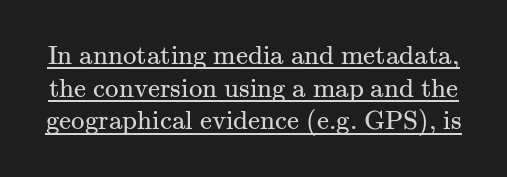
The image shows 27 px text type, upright; set line spacing 1.21x, normal letter spacing, underlined.
